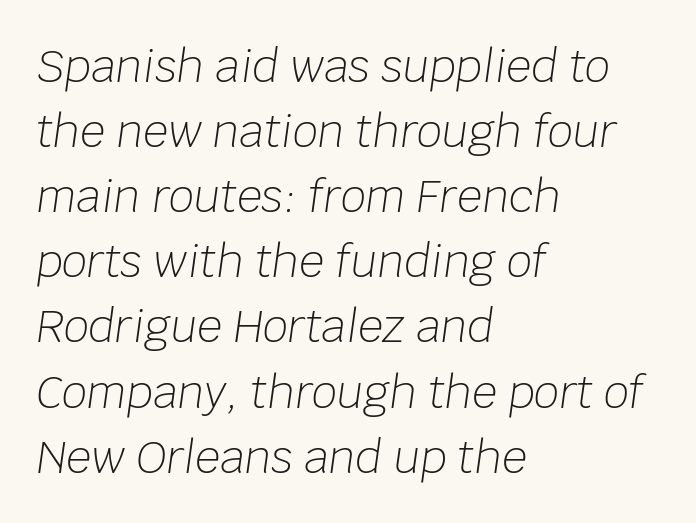
The specimen reads as italic at a glance. All the whitespace from short lines collects on the right. On a weight scale, this lands at 450 or below. Is there much room between lines? A standard amount, neither cramped nor airy. The rendering uses natural spacing where letterforms have individual widths.
